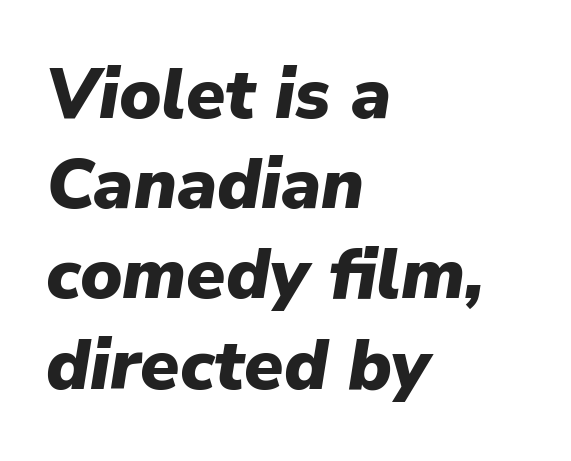
Compared with typical body copy, the letter spacing here is the same. This is oblique type, the kind used for emphasis or titles. Notice how the passage keeps a crisp vertical edge on the left only. Is the type bold? Yes — the strokes are clearly thick and heavy.
